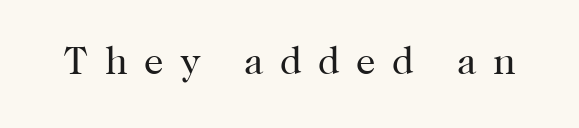
Compared with typical body copy, the letter spacing here is much looser. Ascenders rise straight up at ninety degrees. Descender tails drop into unmarked territory. A typesetter would call this proportional, since set widths differ per character. A serif font was chosen for this passage. A quiet, ordinary-to-light weight characterises the typeface.
